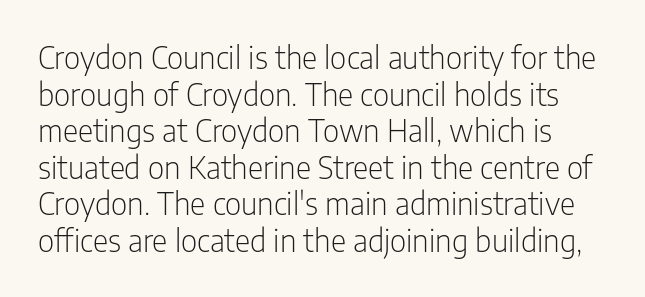
{"serif": "no", "italic": "no", "bold": "no", "weight": "light", "width": "condensed", "stroke_contrast": "low", "x_height": "medium", "monospaced": "no", "underline": "no", "line_spacing_ratio": 1.22, "letter_spacing": "normal", "letter_spacing_em": 0.0, "glyph_px": 30}
